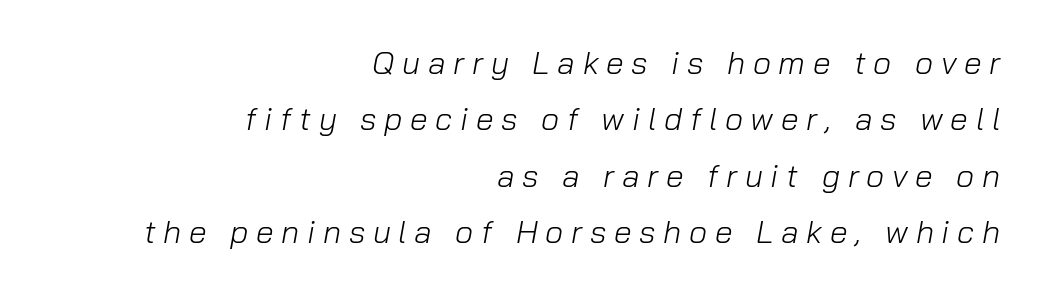
{"italic": "yes", "lean": "right", "slant_degrees": 10, "bold": "no", "weight": "light", "width": "normal", "stroke_contrast": "low", "x_height": "medium", "monospaced": "no", "underline": "no", "align": "right", "line_spacing_ratio": 1.76, "letter_spacing": "wide", "letter_spacing_em": 0.24, "glyph_px": 32}
